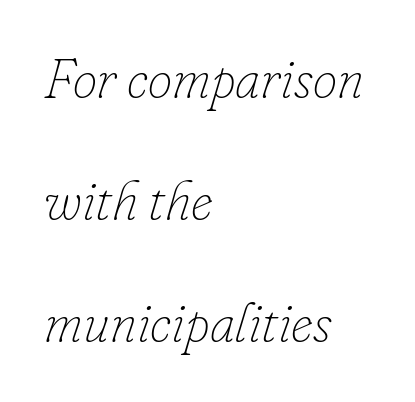
The image shows 55 px thin type, italic (leaning right); set left-aligned, loose line spacing (2.22x), normal letter spacing, not underlined; low stroke contrast and a small x-height.
